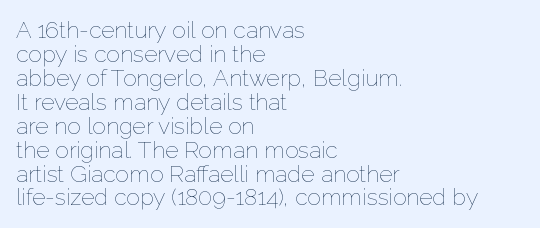
The image shows 23 px text type, upright; set left-aligned, tight line spacing (1.04x), normal letter spacing, not underlined.
